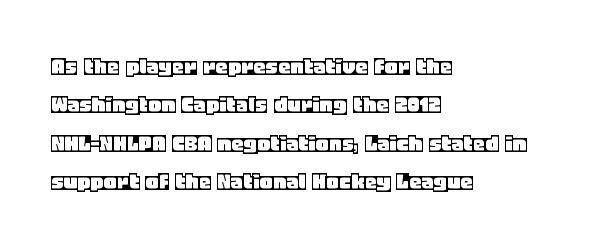
{"italic": "no", "underline": "no", "align": "left", "line_spacing": "normal", "line_spacing_ratio": 1.54, "letter_spacing": "normal", "letter_spacing_em": 0.0, "glyph_px": 25}
